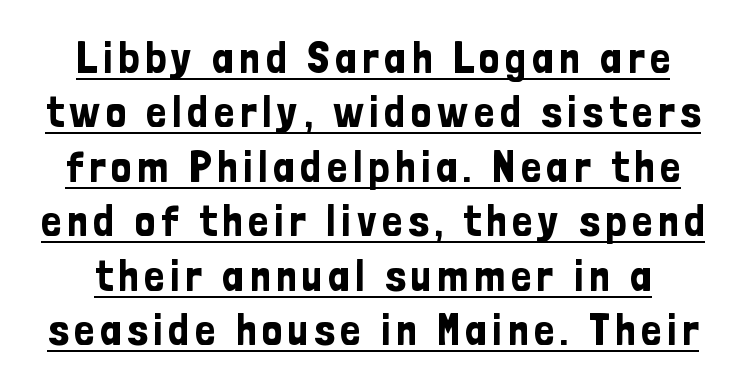
Look at the bottom of the vertical strokes: they stop flat, with no serifs. Beneath each row of characters lies a ruled line. These lines are rendered in a variable-pitch font. Does the lettering tilt? It doesn't — this is upright.
